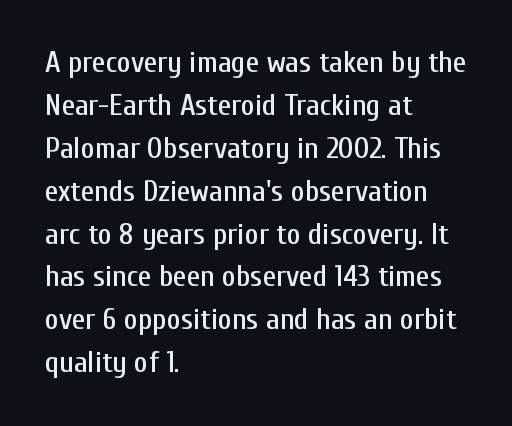
Q: Is the text italic (slanted)? A: No, it is upright.
Q: Is the typeface a serif or a sans-serif typeface? A: Sans-serif.
Q: Is the text underlined? A: No.
Q: How is the paragraph aligned? A: Left-aligned.
Q: Is the spacing between letters normal or unusually wide? A: Normal.
Q: Is the spacing between lines tight, normal or loose? A: Normal.
Q: Width (condensed, normal, or wide)? A: Condensed.
Q: Stroke contrast? A: Low.
Q: x-height? A: Medium.
Q: Monospaced? A: No.
